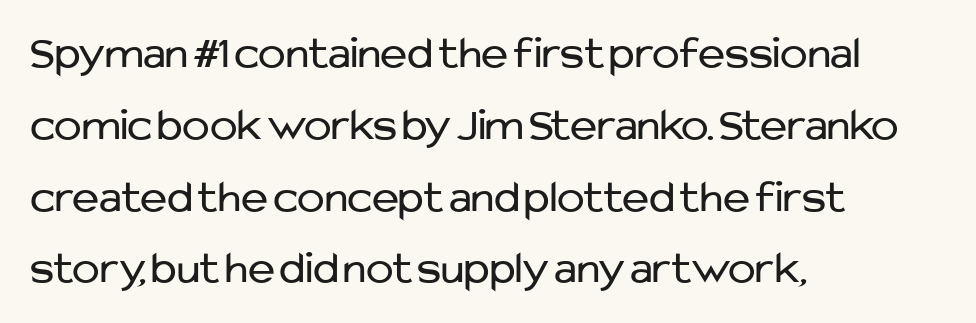
Q: Is the text bold? A: No.
Q: Is the text italic (slanted)? A: No, it is upright.
Q: Is the typeface a serif or a sans-serif typeface? A: Sans-serif.
Q: Is the text underlined? A: No.
Q: How is the paragraph aligned? A: Left-aligned.
Q: Is the spacing between letters normal or unusually wide? A: Normal.
Q: Is the spacing between lines tight, normal or loose? A: Normal.
Q: Width (condensed, normal, or wide)? A: Normal.
Q: Stroke contrast? A: Low.
Q: x-height? A: Medium.
Q: Monospaced? A: No.
